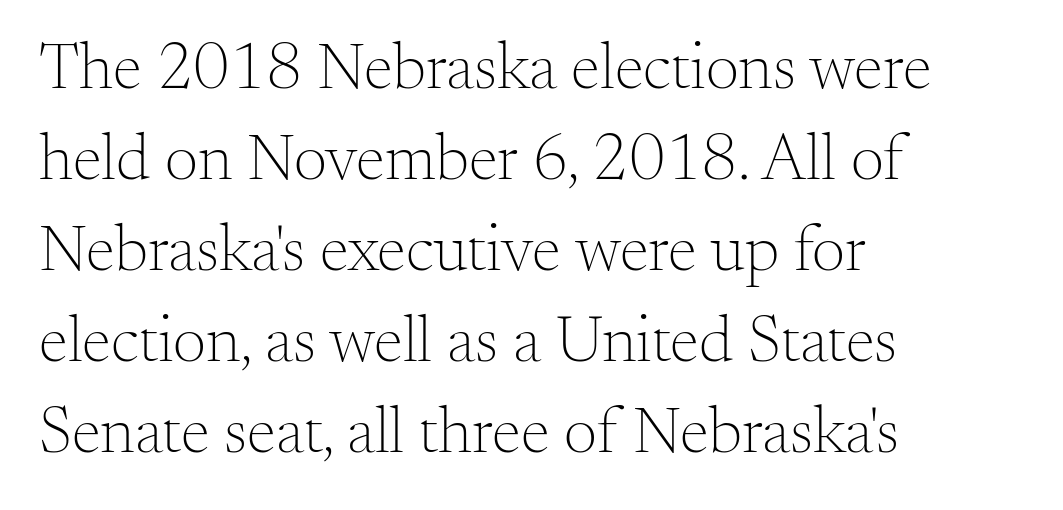
The image shows 66 px light serif type, upright; set left-aligned, normal line spacing (1.38x), normal letter spacing, not underlined; medium stroke contrast and a small x-height.
